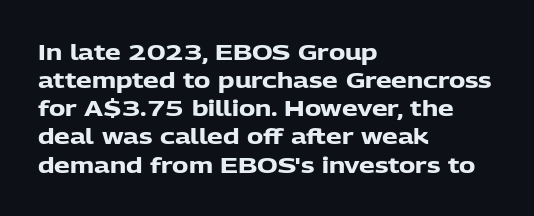
The image shows 22 px bold type, upright; set left-aligned, normal line spacing (1.28x), normal letter spacing, not underlined.
